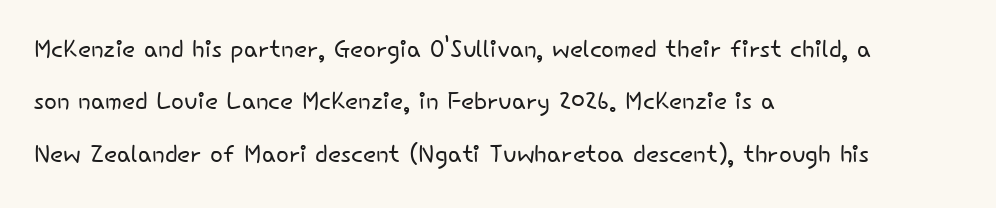
Between one letter and the next there's only the usual sliver of space. The vertical gap from one line to the next is medium. Each letter keeps its own natural width here, so spacing adapts to shape. Any mark beneath the type? The region is blank.
